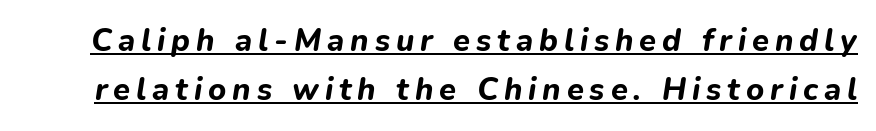
Q: Is the text bold? A: Yes.
Q: Is the text italic (slanted)? A: Yes, it leans right by about 9 degrees.
Q: Is the text underlined? A: Yes.
Q: Is the spacing between lines tight, normal or loose? A: Normal.
Q: Width (condensed, normal, or wide)? A: Normal.
Q: Stroke contrast? A: Low.
Q: x-height? A: Medium.
Q: Monospaced? A: No.
